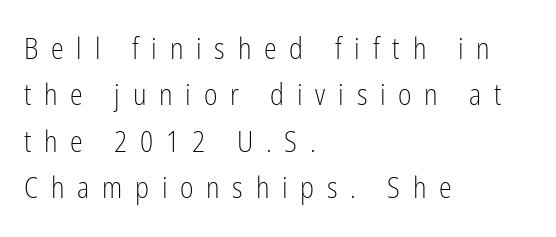
The image shows 29 px light, condensed sans-serif type, upright; set left-aligned, normal line spacing (1.6x), unusually wide letter spacing (+0.44 em), not underlined; low stroke contrast and a medium x-height.
